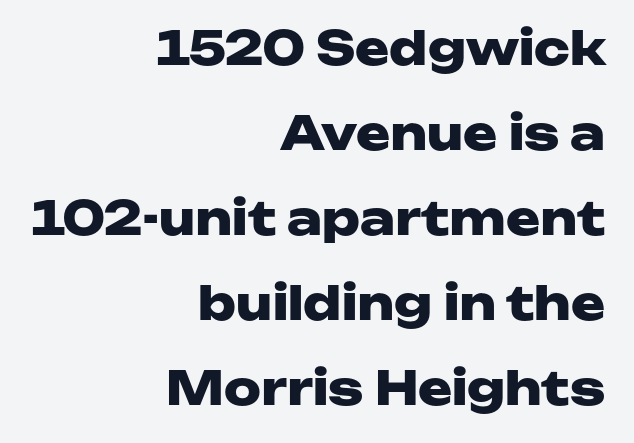
Q: Is the text bold? A: Yes.
Q: Is the text italic (slanted)? A: No, it is upright.
Q: Is the typeface a serif or a sans-serif typeface? A: Sans-serif.
Q: Is the text underlined? A: No.
Q: How is the paragraph aligned? A: Right-aligned.
Q: Is the spacing between letters normal or unusually wide? A: Normal.
Q: Width (condensed, normal, or wide)? A: Wide.
Q: Stroke contrast? A: Low.
Q: x-height? A: Medium.
Q: Monospaced? A: No.
